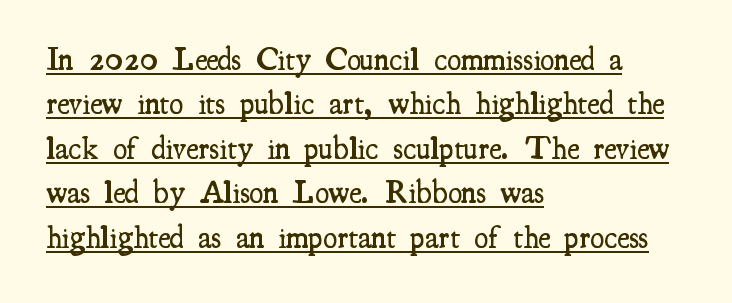
The image shows 32 px semibold, condensed serif type, upright; set left-aligned, normal line spacing (1.39x), normal letter spacing, underlined; medium stroke contrast and a small x-height.
